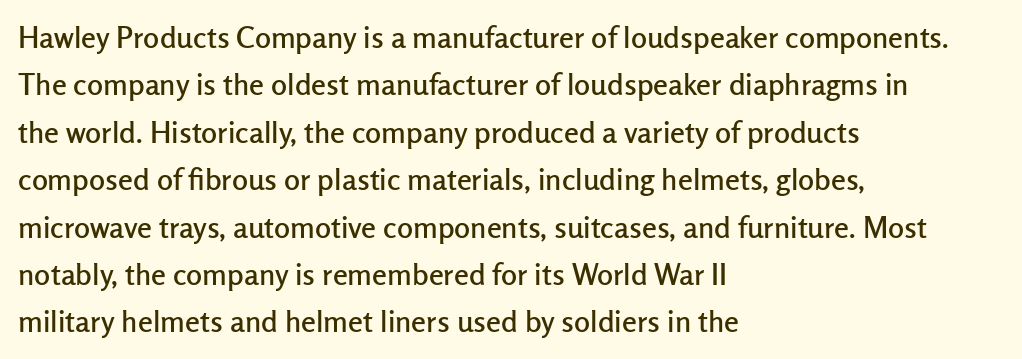
{"serif": "no", "italic": "no", "width": "normal", "stroke_contrast": "low", "x_height": "medium", "monospaced": "no", "underline": "no", "align": "left", "line_spacing": "normal", "line_spacing_ratio": 1.58, "letter_spacing": "normal", "letter_spacing_em": 0.0, "glyph_px": 30}
